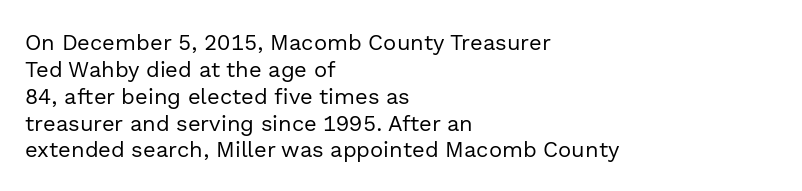
Honestly, the letter spacing is just normal — you wouldn't notice it. A student would call this left alignment; a typographer would say flush left, rag right. The font sits on the lighter half of the weight spectrum, regular included. Just letters on the line, the space beneath them empty.
